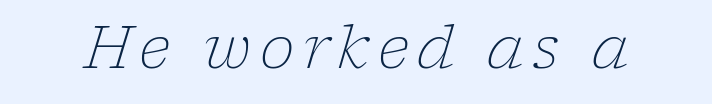
The glyphs in this specimen are seriffed. Vertical stems look standard width or narrower in stroke. The passage shown is typed in a proportional face where columns would drift. Check the space under the baseline: it is left empty. Compared with ordinary roman type, these characters are visibly tilted.
